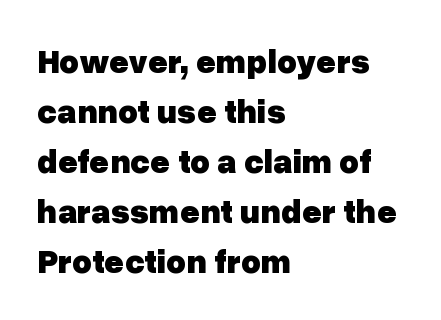
The letters sit at their default tracking, neither squeezed nor spread. Leading: standard. The type family on display is of the sans-serif kind. In terms of posture, this sample is upright.
